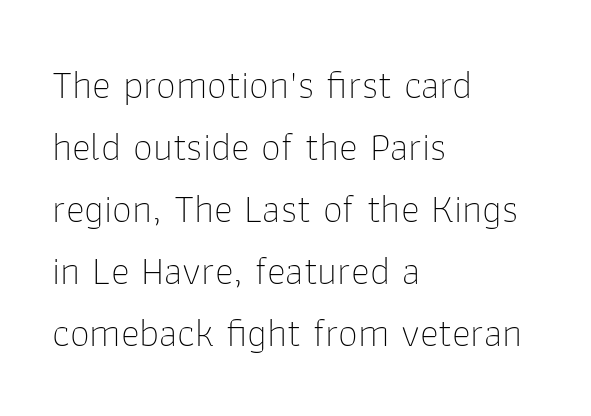
Q: Is the text bold? A: No.
Q: Is the text italic (slanted)? A: No, it is upright.
Q: Is the typeface a serif or a sans-serif typeface? A: Sans-serif.
Q: Is the text underlined? A: No.
Q: How is the paragraph aligned? A: Left-aligned.
Q: Is the spacing between letters normal or unusually wide? A: Normal.
Q: Is the spacing between lines tight, normal or loose? A: Normal.
Q: Width (condensed, normal, or wide)? A: Normal.
Q: Stroke contrast? A: Low.
Q: x-height? A: Medium.
Q: Monospaced? A: No.
